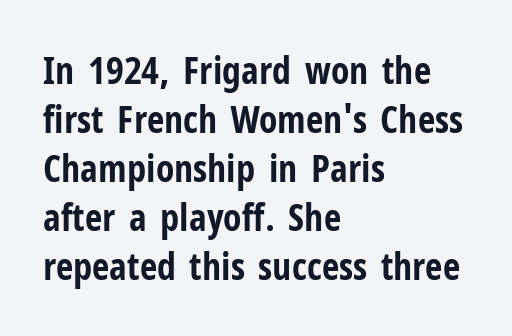
{"serif": "no", "italic": "no", "bold": "yes", "weight": "bold", "width": "condensed", "stroke_contrast": "low", "x_height": "medium", "monospaced": "no", "underline": "no", "align": "left", "line_spacing": "normal", "line_spacing_ratio": 1.29, "letter_spacing": "normal", "letter_spacing_em": 0.0, "glyph_px": 38}
